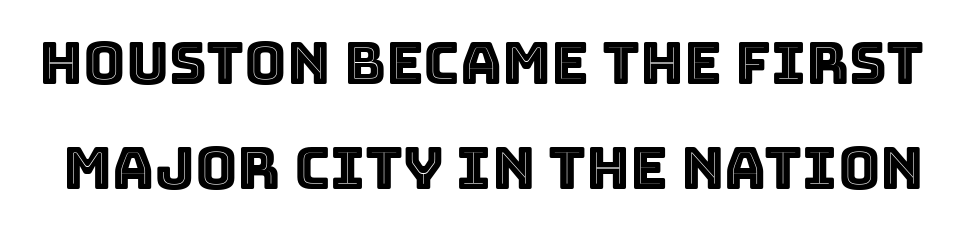
The image shows 58 px text type, upright; set line spacing 1.81x, normal letter spacing, not underlined; a large x-height.
